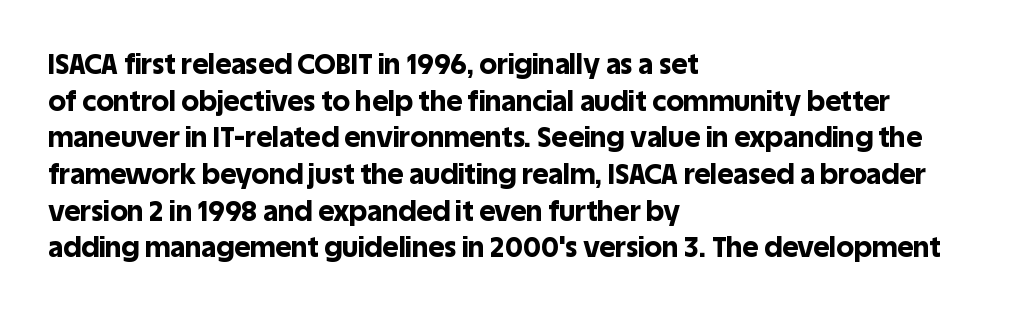
Q: Is the text bold? A: Yes.
Q: Is the text italic (slanted)? A: No, it is upright.
Q: Is the typeface a serif or a sans-serif typeface? A: Sans-serif.
Q: Is the text underlined? A: No.
Q: How is the paragraph aligned? A: Left-aligned.
Q: Is the spacing between letters normal or unusually wide? A: Normal.
Q: Is the spacing between lines tight, normal or loose? A: Normal.
Q: Width (condensed, normal, or wide)? A: Normal.
Q: x-height? A: Large.
Q: Monospaced? A: No.
